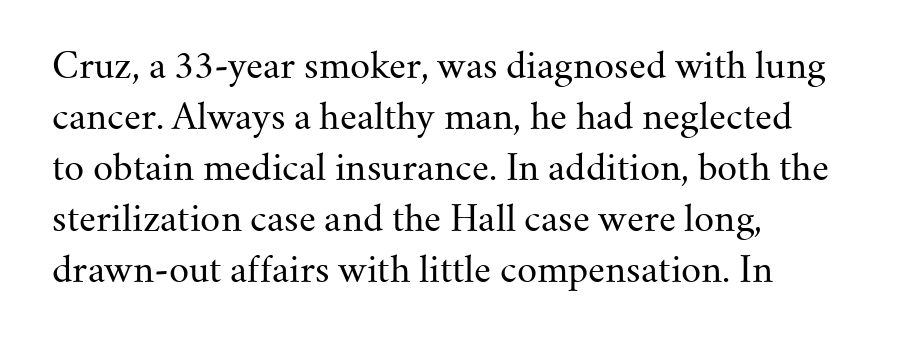
{"serif": "yes", "italic": "no", "bold": "no", "weight": "regular", "width": "normal", "stroke_contrast": "medium", "x_height": "small", "monospaced": "no", "underline": "no", "align": "left", "line_spacing": "normal", "line_spacing_ratio": 1.46, "letter_spacing": "normal", "letter_spacing_em": 0.0, "glyph_px": 35}
